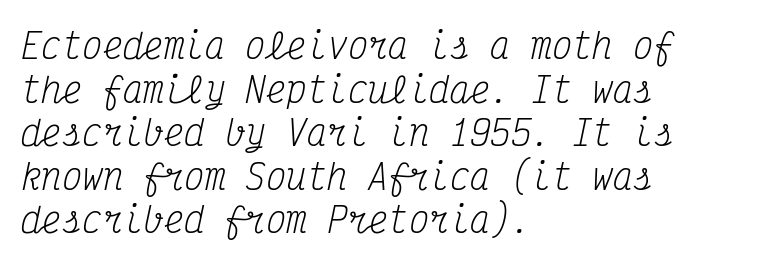
{"serif": "yes", "italic": "yes", "lean": "right", "slant_degrees": 12, "bold": "no", "weight": "regular", "width": "condensed", "stroke_contrast": "medium", "x_height": "medium", "monospaced": "yes", "underline": "no", "align": "left", "line_spacing": "normal", "line_spacing_ratio": 1.28, "letter_spacing": "normal", "letter_spacing_em": 0.0, "glyph_px": 34}
